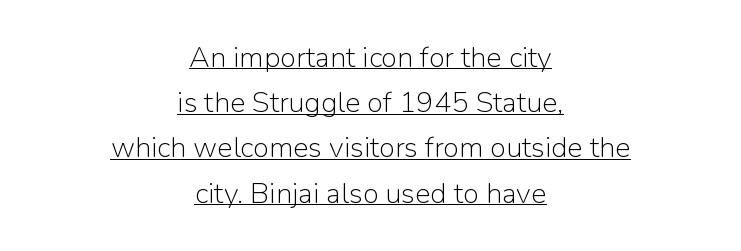
{"serif": "no", "italic": "no", "bold": "no", "weight": "light", "width": "normal", "stroke_contrast": "low", "x_height": "medium", "monospaced": "no", "underline": "yes", "align": "center", "line_spacing": "normal", "line_spacing_ratio": 1.56, "letter_spacing": "normal", "letter_spacing_em": 0.0, "glyph_px": 29}
